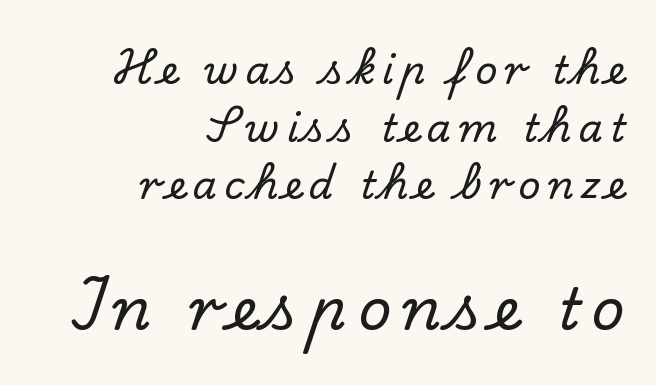
The image shows 58 px serif type; set right-aligned, normal line spacing (1.48x), not underlined; the second (bottom) block is 1.49x larger; low stroke contrast and a small x-height.
